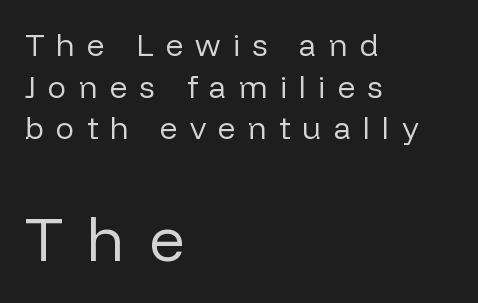
The image shows 62 px regular-weight sans-serif type, upright; set left-aligned, normal line spacing (1.34x), unusually wide letter spacing (+0.39 em), not underlined; the second (bottom) block is 2.0x larger; low stroke contrast and a medium x-height.
